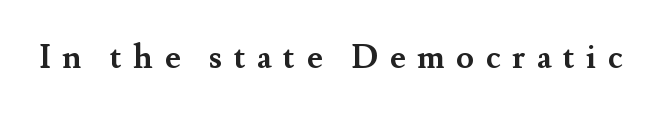
The image shows 33 px semibold serif type, upright; set unusually wide letter spacing (+0.34 em), not underlined; medium stroke contrast and a small x-height.
